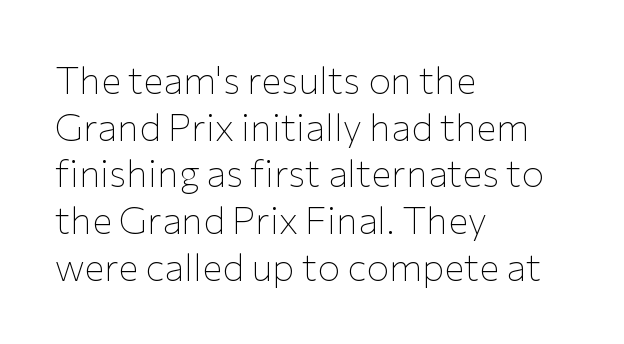
Observe the ordinary spacing: letters are neighbours, not strangers. Posture: upright roman. A classic flush-left, rag-right setting is used for this passage. Each letter's strokes conclude bluntly, with no projecting serifs.
